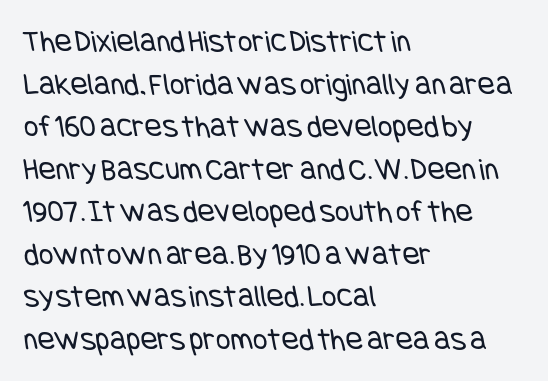
The image shows 32 px regular-weight, condensed sans-serif type; set left-aligned, normal line spacing (1.33x), normal letter spacing, not underlined; low stroke contrast and a large x-height.
